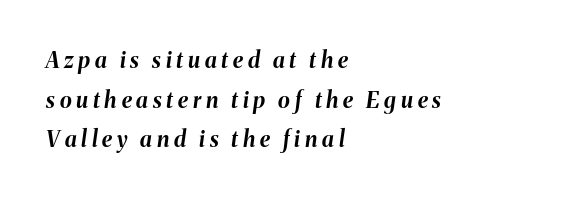
{"italic": "yes", "lean": "right", "slant_degrees": 8, "bold": "yes", "underline": "no", "align": "left", "line_spacing_ratio": 1.8, "letter_spacing": "wide", "letter_spacing_em": 0.22, "glyph_px": 22}
